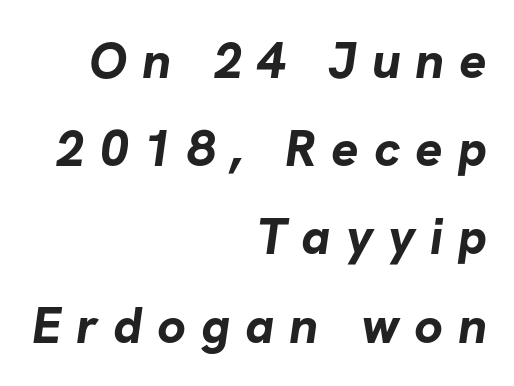
The letters are spread apart with noticeably loose tracking. The zone under the glyphs is completely vacant. Horizontally, the lines are justified to the trailing edge only. The typeface chosen for these lines omits serifs. The rendering uses a bold face; every stroke is thick and dark.
